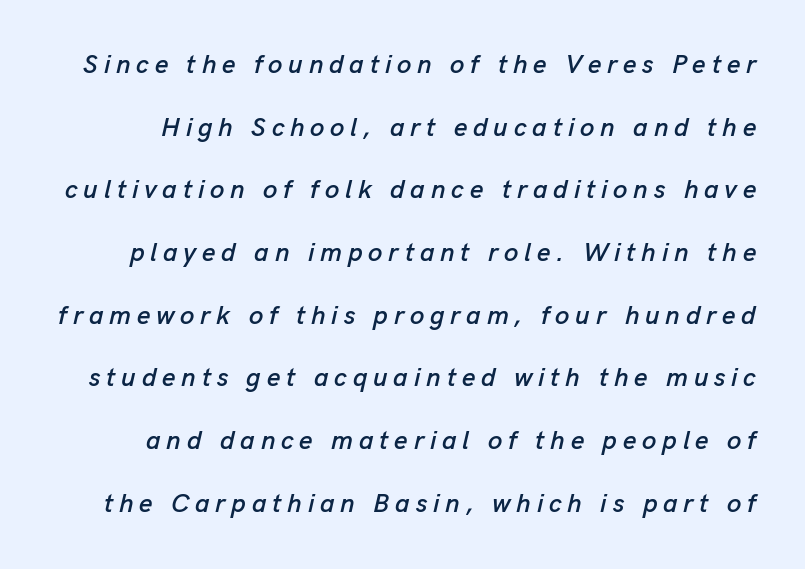
Q: Is the text italic (slanted)? A: Yes, it leans right by about 13 degrees.
Q: Is the text underlined? A: No.
Q: Is the spacing between letters normal or unusually wide? A: Unusually wide.
Q: Is the spacing between lines tight, normal or loose? A: Loose.
